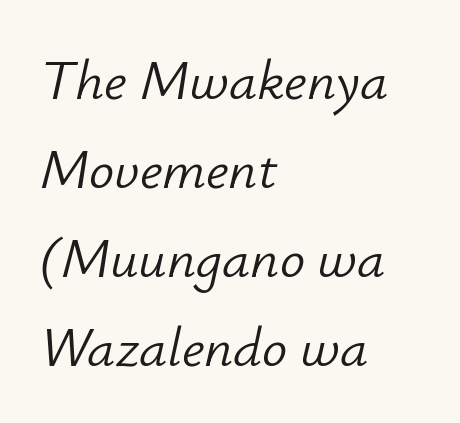
The image shows 56 px light type, italic (leaning right); set left-aligned, normal line spacing (1.59x), normal letter spacing, not underlined; low stroke contrast and a small x-height.
